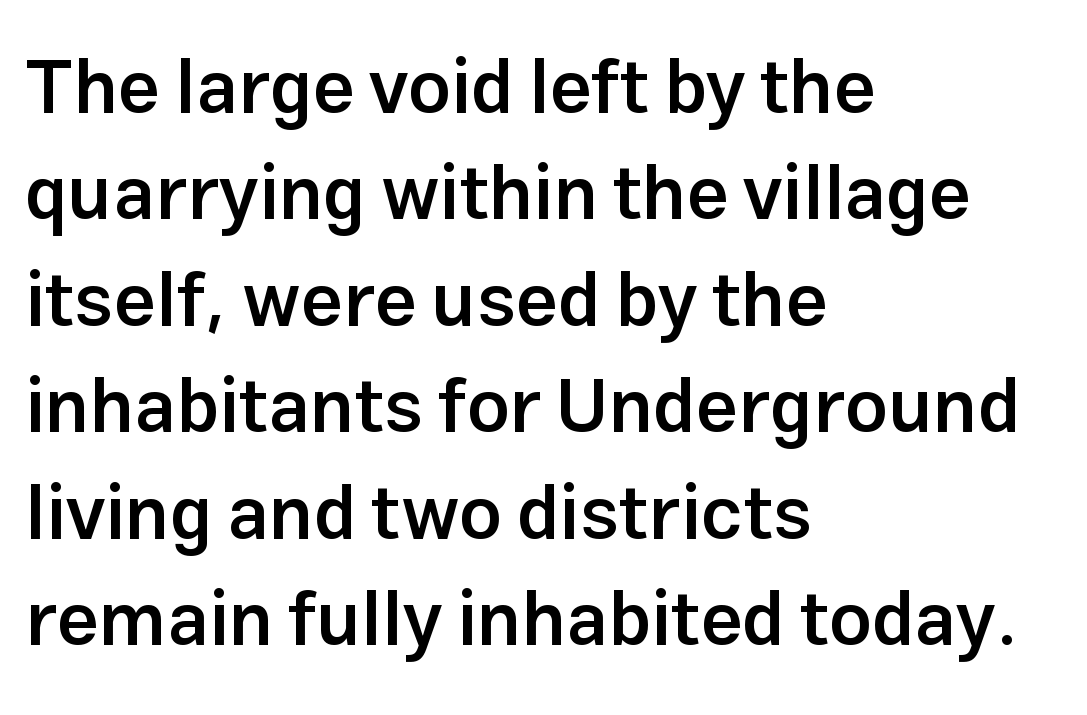
One-word summary of the alignment: left. A bit beefed up — I'd call it semibold rather than bold. Observe the ordinary spacing: letters are neighbours, not strangers. Rendered with straight, roman letterforms.
